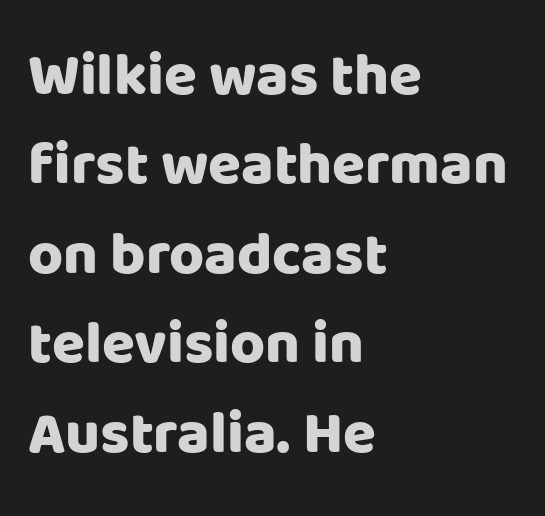
This is sans-serif lettering, the kind often seen on screens and signage. Stroke thickness is high; the sample reads as a true bold. In terms of leading, this rendering sits right in the middle. Decoration check: the copy has no underline. No extra tracking has been applied to these lines. You can tell it's not italic because the verticals are truly vertical.
